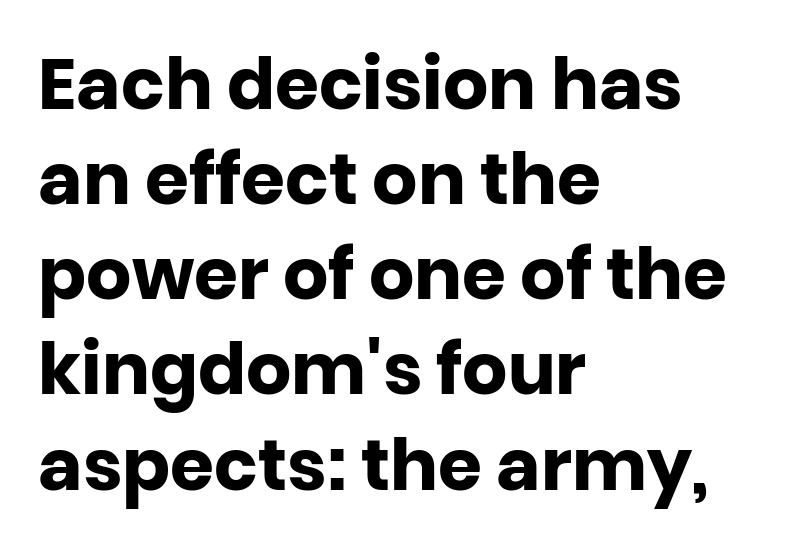
The image shows 71 px heavy sans-serif type, upright; set left-aligned, normal line spacing (1.34x), normal letter spacing, not underlined; low stroke contrast and a large x-height.
